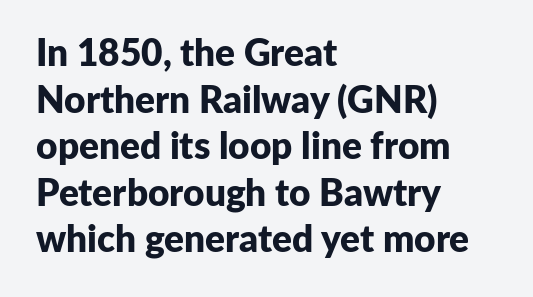
What stands out about the letter spacing? Nothing — it is the standard amount. A full-strength bold gives these letters their thick strokes. Leading: standard. All the whitespace from short lines collects on the right.
